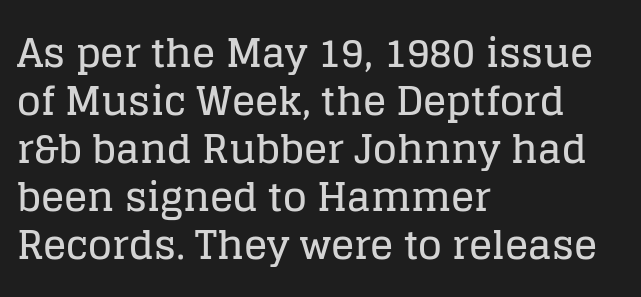
Q: Is the text italic (slanted)? A: No, it is upright.
Q: Is the typeface a serif or a sans-serif typeface? A: Serif.
Q: Is the text underlined? A: No.
Q: How is the paragraph aligned? A: Left-aligned.
Q: Is the spacing between letters normal or unusually wide? A: Normal.
Q: Width (condensed, normal, or wide)? A: Normal.
Q: Stroke contrast? A: Low.
Q: x-height? A: Large.
Q: Monospaced? A: No.
